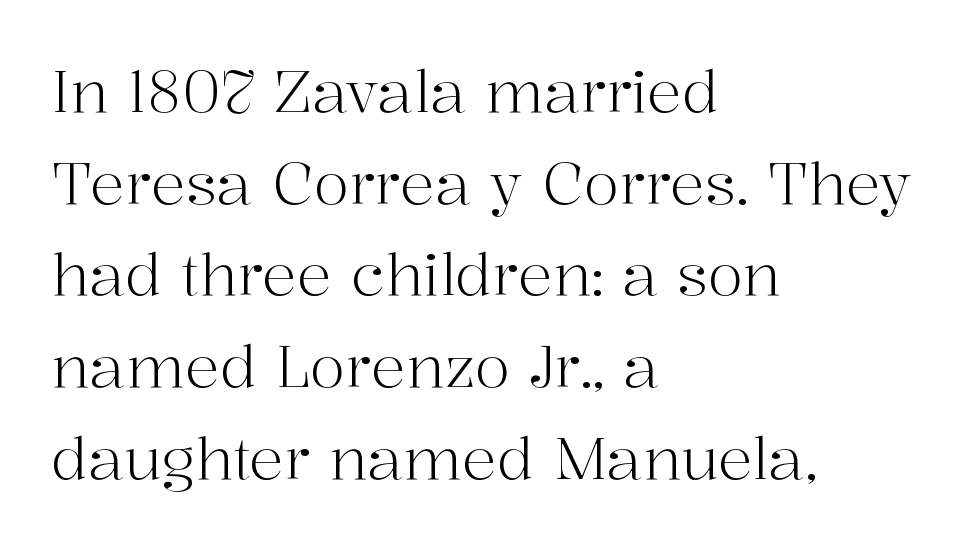
The image shows 58 px light serif type, upright; set left-aligned, normal line spacing (1.58x), normal letter spacing, not underlined; high stroke contrast and a medium x-height.
